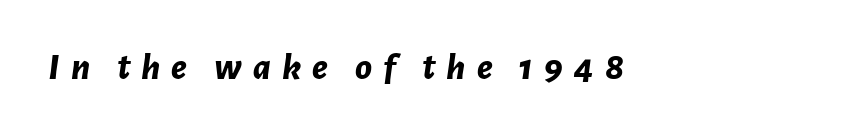
The image shows 38 px bold type, italic (leaning right); set unusually wide letter spacing (+0.29 em), not underlined; low stroke contrast and a medium x-height.
